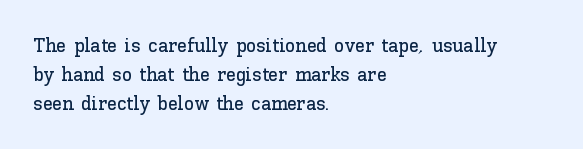
Rows of type keep a routine distance in the vertical direction. Is the block centered? No — it sits flush against the left margin. No italicization has been applied; the sample stays upright. Letters rest on an invisible, unmarked baseline.
